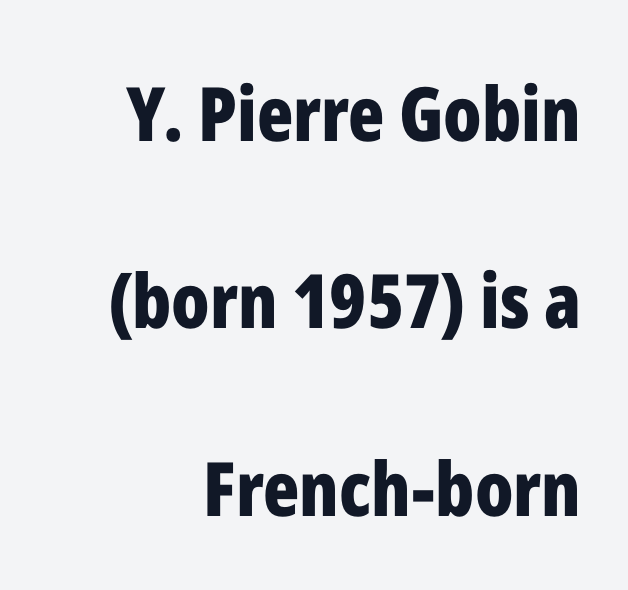
Q: Is the text bold? A: Yes.
Q: Is the text italic (slanted)? A: No, it is upright.
Q: Is the typeface a serif or a sans-serif typeface? A: Sans-serif.
Q: Is the text underlined? A: No.
Q: Is the spacing between letters normal or unusually wide? A: Normal.
Q: Is the spacing between lines tight, normal or loose? A: Loose.
Q: Width (condensed, normal, or wide)? A: Condensed.
Q: Stroke contrast? A: Low.
Q: x-height? A: Medium.
Q: Monospaced? A: No.
